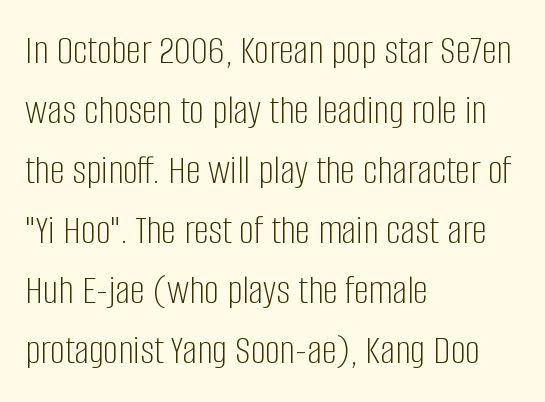
Q: Is the text bold? A: No.
Q: Is the text italic (slanted)? A: No, it is upright.
Q: Is the typeface a serif or a sans-serif typeface? A: Sans-serif.
Q: Is the text underlined? A: No.
Q: How is the paragraph aligned? A: Left-aligned.
Q: Is the spacing between letters normal or unusually wide? A: Normal.
Q: Is the spacing between lines tight, normal or loose? A: Normal.
Q: Width (condensed, normal, or wide)? A: Condensed.
Q: Stroke contrast? A: Low.
Q: x-height? A: Large.
Q: Monospaced? A: No.
